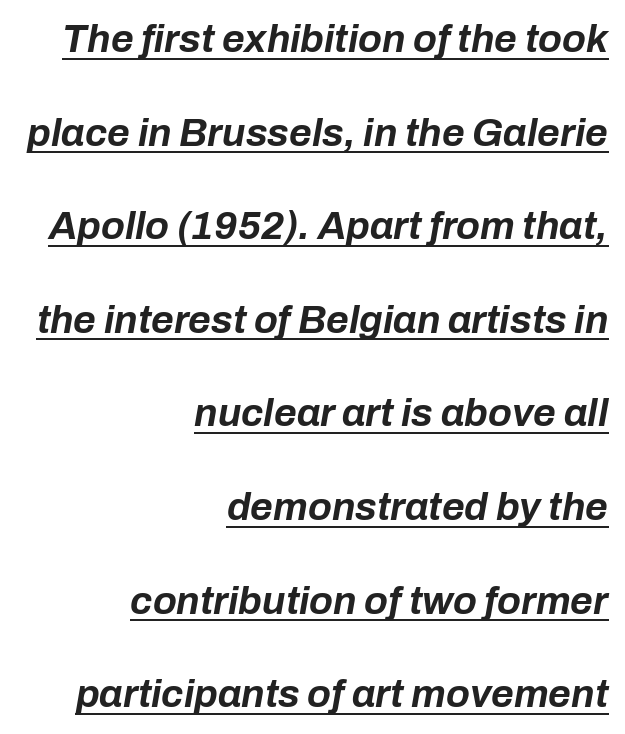
Q: Is the text bold? A: Yes.
Q: Is the text italic (slanted)? A: Yes, it leans right by about 10 degrees.
Q: Is the text underlined? A: Yes.
Q: How is the paragraph aligned? A: Right-aligned.
Q: Is the spacing between letters normal or unusually wide? A: Normal.
Q: Is the spacing between lines tight, normal or loose? A: Loose.
Q: Width (condensed, normal, or wide)? A: Normal.
Q: Stroke contrast? A: Low.
Q: x-height? A: Medium.
Q: Monospaced? A: No.
